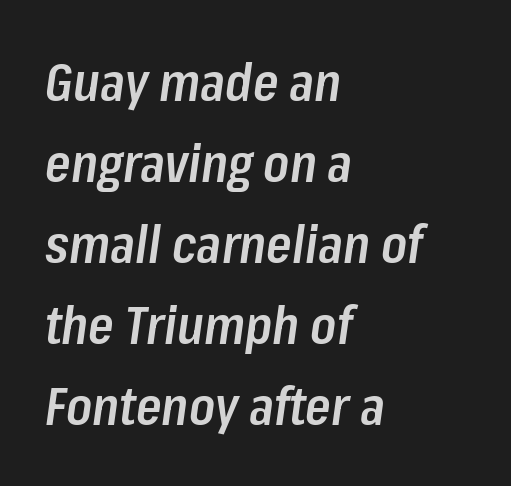
Q: Is the text bold? A: Semi-bold.
Q: Is the text italic (slanted)? A: Yes, it leans right by about 8 degrees.
Q: Is the text underlined? A: No.
Q: How is the paragraph aligned? A: Left-aligned.
Q: Is the spacing between letters normal or unusually wide? A: Normal.
Q: Is the spacing between lines tight, normal or loose? A: Normal.
Q: Width (condensed, normal, or wide)? A: Condensed.
Q: Stroke contrast? A: Low.
Q: x-height? A: Medium.
Q: Monospaced? A: No.
